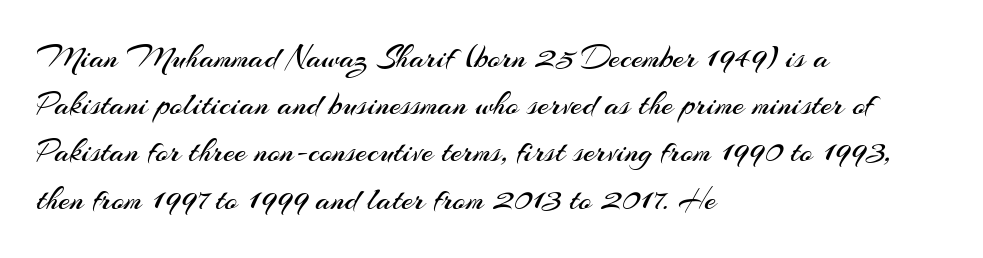
The image shows 33 px regular-weight sans-serif type; set left-aligned, normal line spacing (1.43x), normal letter spacing, not underlined; medium stroke contrast and a small x-height.
